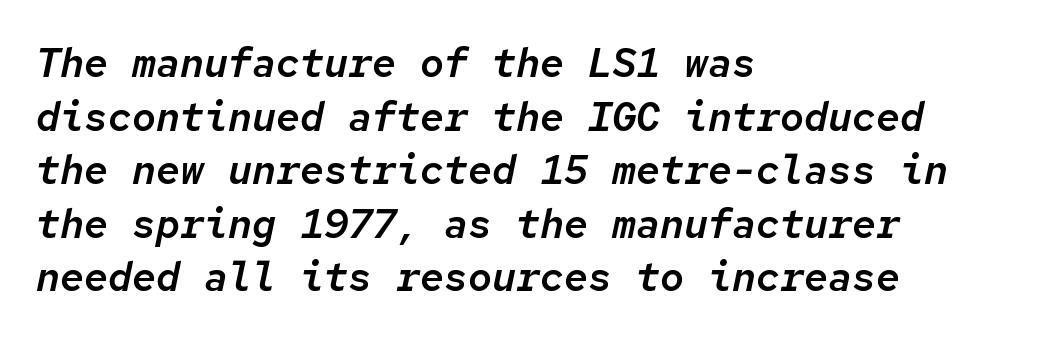
Q: Is the text italic (slanted)? A: Yes, it leans right by about 12 degrees.
Q: Is the text underlined? A: No.
Q: How is the paragraph aligned? A: Left-aligned.
Q: Is the spacing between letters normal or unusually wide? A: Normal.
Q: Is the spacing between lines tight, normal or loose? A: Normal.
Q: Width (condensed, normal, or wide)? A: Normal.
Q: Stroke contrast? A: Low.
Q: x-height? A: Medium.
Q: Monospaced? A: Yes.
